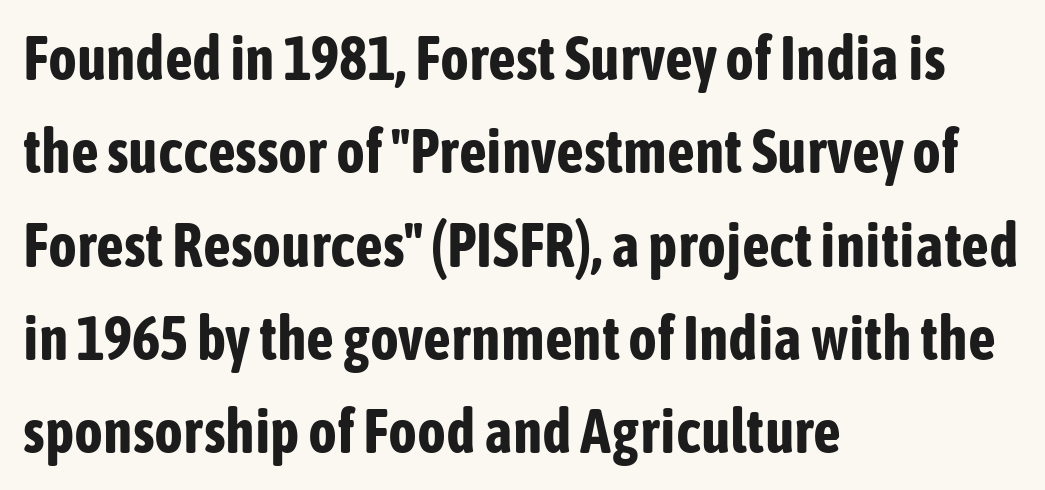
Q: Is the text bold? A: Yes.
Q: Is the text italic (slanted)? A: No, it is upright.
Q: Is the typeface a serif or a sans-serif typeface? A: Sans-serif.
Q: Is the text underlined? A: No.
Q: How is the paragraph aligned? A: Left-aligned.
Q: Is the spacing between letters normal or unusually wide? A: Normal.
Q: Is the spacing between lines tight, normal or loose? A: Normal.
Q: Width (condensed, normal, or wide)? A: Condensed.
Q: Stroke contrast? A: Low.
Q: x-height? A: Medium.
Q: Monospaced? A: No.
